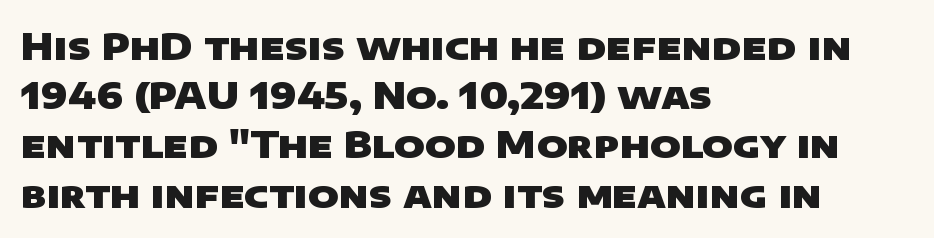
Q: Is the text bold? A: Yes.
Q: Is the typeface a serif or a sans-serif typeface? A: Sans-serif.
Q: Is the text underlined? A: No.
Q: How is the paragraph aligned? A: Left-aligned.
Q: Is the spacing between letters normal or unusually wide? A: Normal.
Q: Is the spacing between lines tight, normal or loose? A: Normal.
Q: Width (condensed, normal, or wide)? A: Wide.
Q: Stroke contrast? A: Low.
Q: x-height? A: Large.
Q: Monospaced? A: No.
